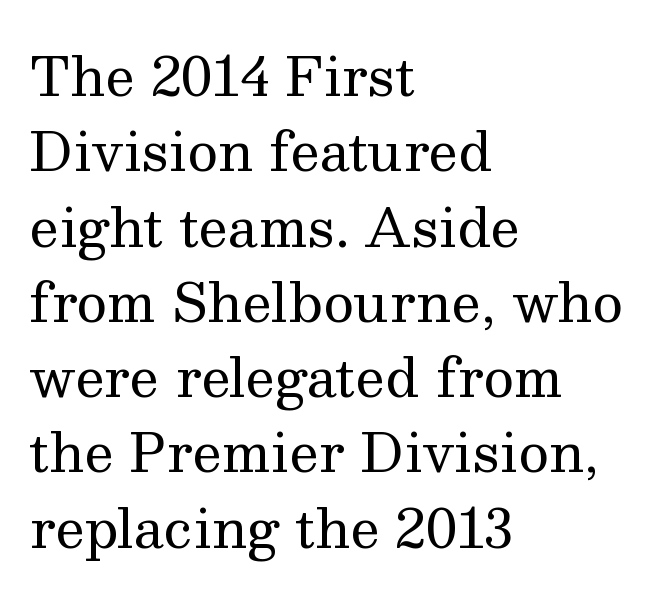
The image shows 53 px regular-weight serif type, upright; set left-aligned, normal line spacing (1.42x), normal letter spacing, not underlined; medium stroke contrast and a medium x-height.
